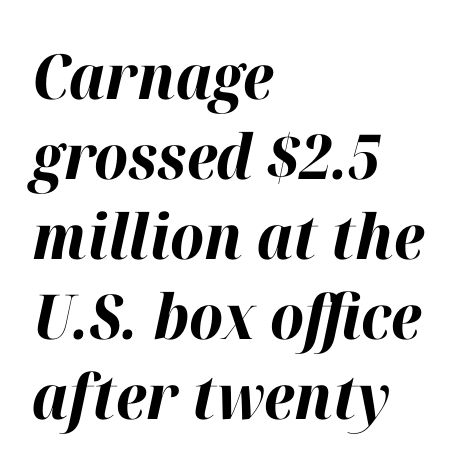
Whoever set this chose a conventional vertical rhythm. Style check: oblique. The line texture is even and compact thanks to regular tracking. Visually the block forms a straight wall on the left and a jagged coastline on the right.
